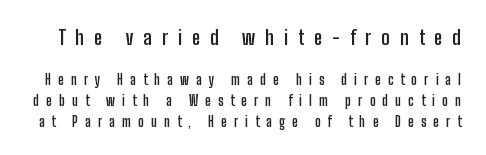
Q: Is the text bold? A: Yes.
Q: Is the text italic (slanted)? A: No, it is upright.
Q: Is the text underlined? A: No.
Q: Is the spacing between letters normal or unusually wide? A: Unusually wide.
Q: Is the spacing between lines tight, normal or loose? A: Normal.
Q: Which block of text is set in a larger size, the first (top) or the second (bottom)? A: The first (top) one.
